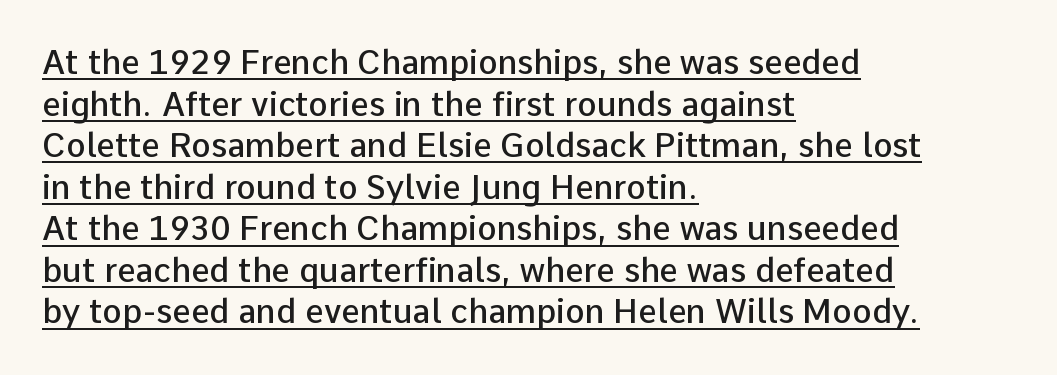
Regular leading. Nope, not italic — everything's standing straight. Serif or sans? Sans — the stroke terminals are bare. Proportional: the letters do not fall into vertical columns. Like a heading marked for emphasis, these lines bear an underscore. Where is the straight margin? On the left.
